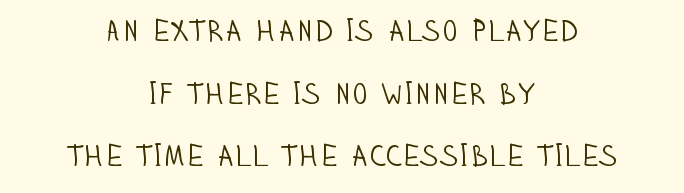
The image shows 30 px light, condensed sans-serif type, upright; set centered, loose line spacing (2.09x), normal letter spacing, not underlined; low stroke contrast and a large x-height.
